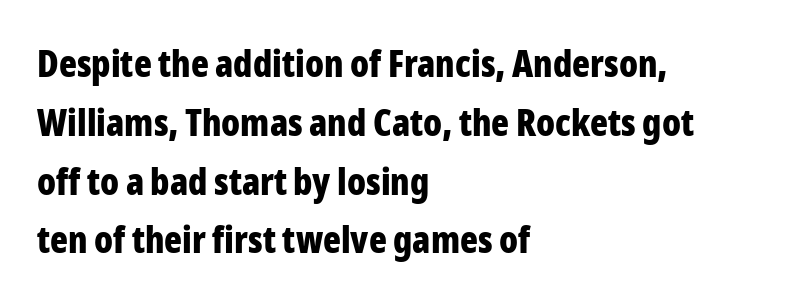
How are the letters spaced? Ordinarily, with no added tracking. These lines are rendered in a variable-pitch font. Thick stems and heavy bowls — unmistakably bold. The specimen omits any rule beneath the text block's lines.
